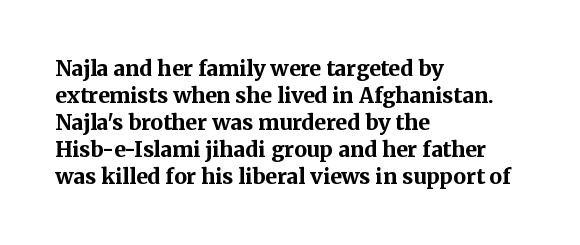
The image shows 21 px bold type, upright; set left-aligned, normal line spacing (1.28x), normal letter spacing, not underlined.
